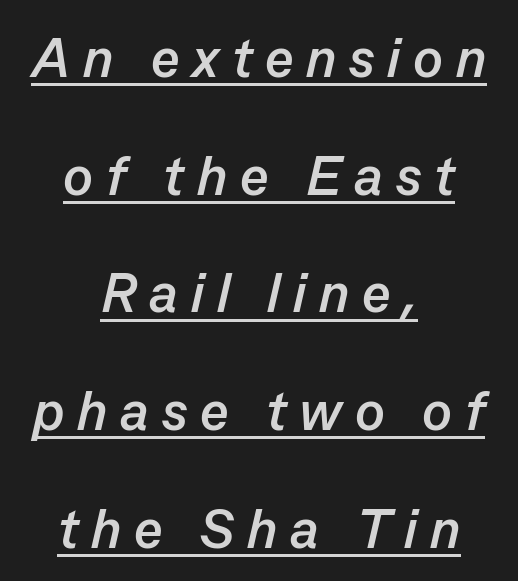
Q: Is the text bold? A: Yes.
Q: Is the text italic (slanted)? A: Yes, it leans right by about 13 degrees.
Q: Is the text underlined? A: Yes.
Q: How is the paragraph aligned? A: Centered.
Q: Is the spacing between letters normal or unusually wide? A: Unusually wide.
Q: Is the spacing between lines tight, normal or loose? A: Loose.
Q: Width (condensed, normal, or wide)? A: Normal.
Q: Stroke contrast? A: Low.
Q: x-height? A: Medium.
Q: Monospaced? A: No.
